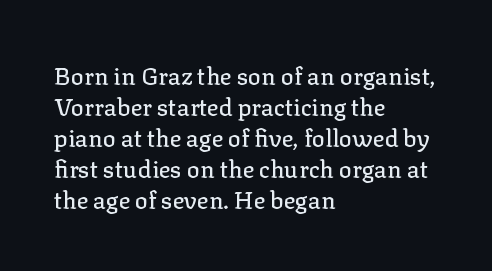
{"italic": "no", "underline": "no", "align": "left", "line_spacing": "normal", "line_spacing_ratio": 1.29, "letter_spacing": "normal", "letter_spacing_em": 0.0, "glyph_px": 24}
